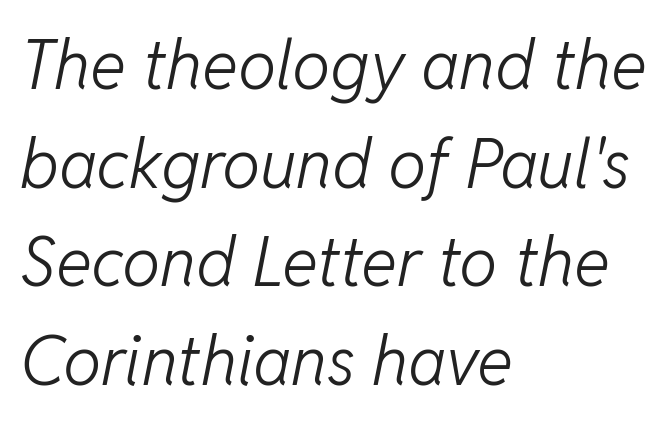
The image shows 68 px light type, italic (leaning right); set left-aligned, normal line spacing (1.45x), normal letter spacing, not underlined; low stroke contrast and a medium x-height.
